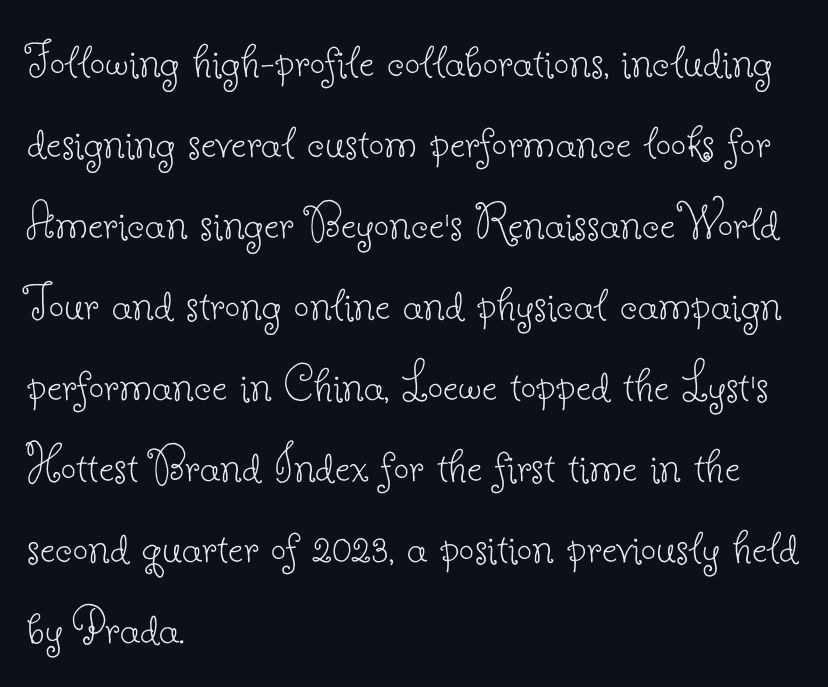
Q: Is the text bold? A: No.
Q: Is the text italic (slanted)? A: No, it is upright.
Q: Is the typeface a serif or a sans-serif typeface? A: Serif.
Q: Is the text underlined? A: No.
Q: How is the paragraph aligned? A: Left-aligned.
Q: Is the spacing between letters normal or unusually wide? A: Normal.
Q: Is the spacing between lines tight, normal or loose? A: Normal.
Q: Width (condensed, normal, or wide)? A: Normal.
Q: Stroke contrast? A: Low.
Q: x-height? A: Small.
Q: Monospaced? A: No.
